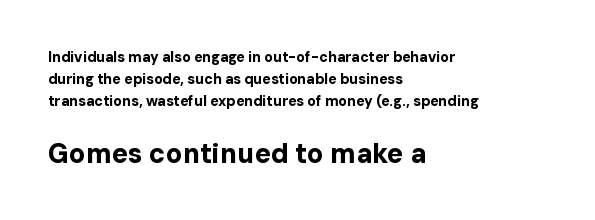
The image shows 27 px bold type, upright; set left-aligned, normal line spacing (1.58x), normal letter spacing, not underlined; the second (bottom) block is 1.93x larger.
